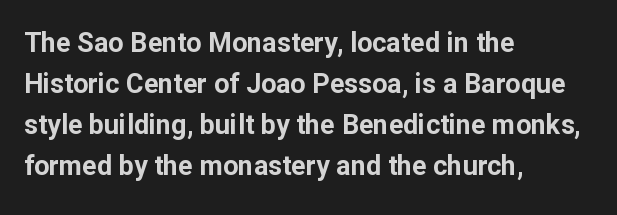
Line beginnings align vertically; line endings do not. Between one letter and the next there's only the usual sliver of space. Notice how descenders clear the ascenders below comfortably — that's standard leading. Does the lettering tilt? It doesn't — this is upright. Letters rest on an invisible, unmarked baseline.
